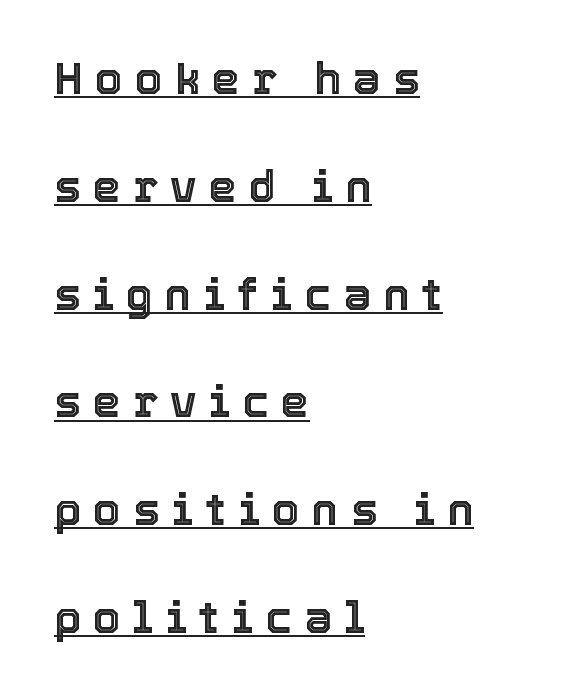
The image shows 44 px text type, upright; set left-aligned, loose line spacing (2.45x), unusually wide letter spacing (+0.28 em), underlined; a medium x-height.
